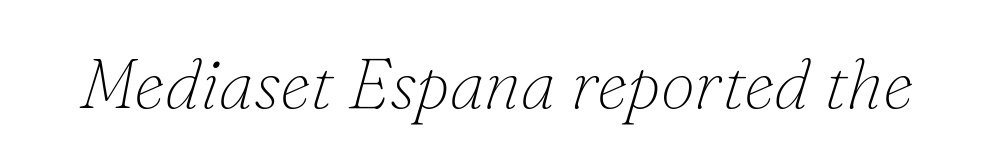
The image shows 70 px thin serif type, italic (leaning right); set normal letter spacing, not underlined; low stroke contrast and a small x-height.
